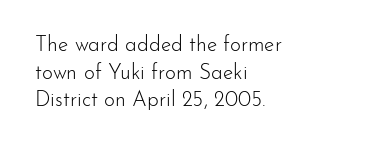
The image shows 21 px text type, upright; set left-aligned, normal line spacing (1.31x), normal letter spacing, not underlined.
